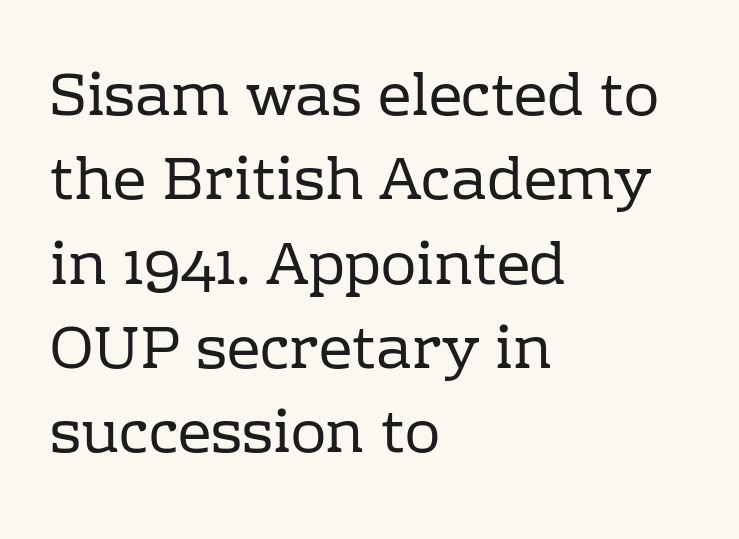
Caption: face not bold, strokes unweighted. The compositor pushed each line to the left boundary. Observe the serifs anchoring each vertical stroke in this sample. Tracking here is standard; glyphs follow each other at the usual distance. Each new line begins a customary step beneath the previous one. Italic? Not at all — the glyphs are vertical.
